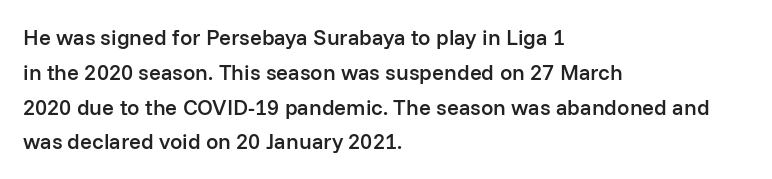
Firm but not heavy-handed strokes: this text is semibold. The specimen omits any rule beneath the text block's lines. Ordinary non-slanted type is in use. Each new line begins a customary step beneath the previous one. The line texture is even and compact thanks to regular tracking.
